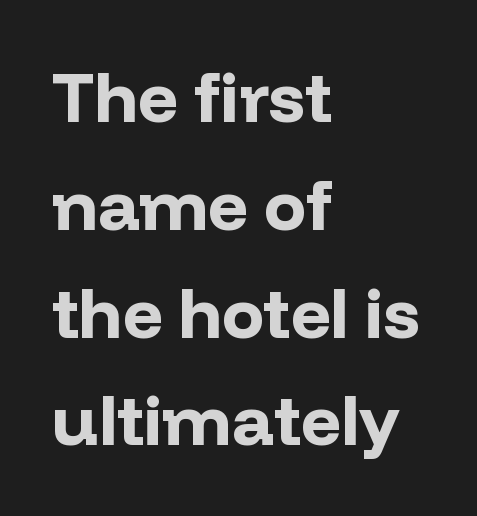
These lines keep a tight, regular rhythm from letter to letter. No feet cap the strokes, marking this as sans-serif type. The rendering uses natural spacing where letterforms have individual widths. Horizontal alignment here is leftward, the default for most running prose.
